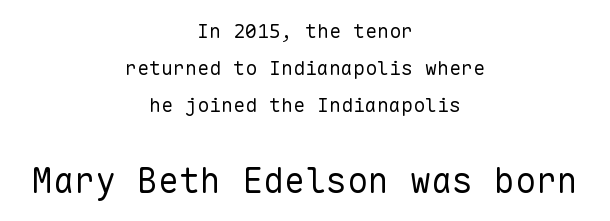
The image shows 35 px regular-weight sans-serif type, upright, monospaced; set centered, line spacing 1.86x, normal letter spacing, not underlined; the second (bottom) block is 1.75x larger; low stroke contrast and a medium x-height.
